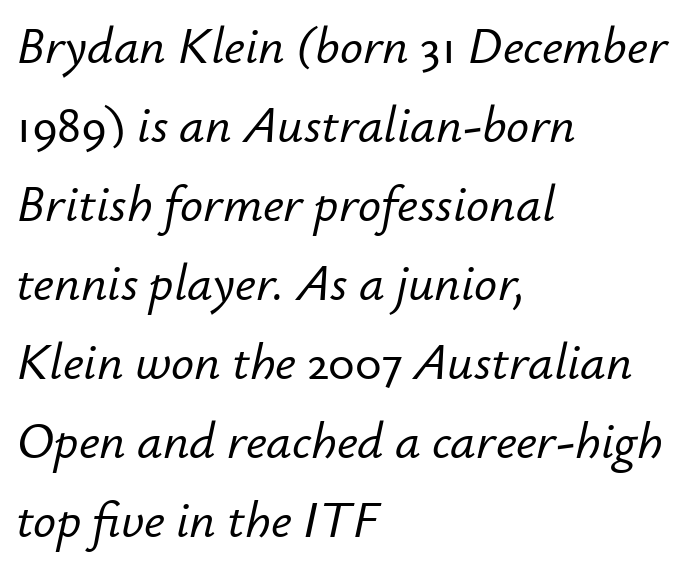
Q: Is the text italic (slanted)? A: Yes, it leans right by about 12 degrees.
Q: Is the text underlined? A: No.
Q: How is the paragraph aligned? A: Left-aligned.
Q: Is the spacing between letters normal or unusually wide? A: Normal.
Q: Is the spacing between lines tight, normal or loose? A: Normal.
Q: Width (condensed, normal, or wide)? A: Normal.
Q: Stroke contrast? A: Low.
Q: x-height? A: Small.
Q: Monospaced? A: No.
